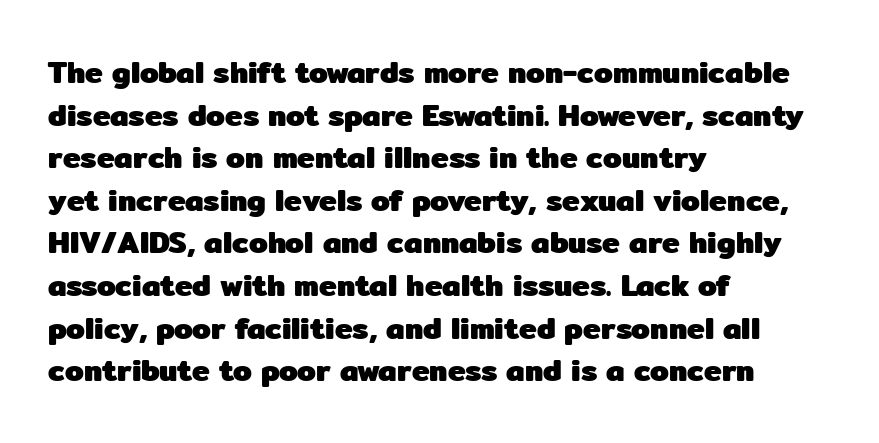
The image shows 30 px heavy sans-serif type, upright; set left-aligned, normal line spacing (1.42x), normal letter spacing, not underlined; low stroke contrast and a medium x-height.
